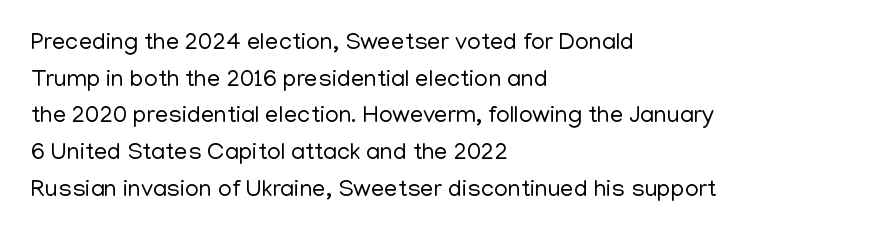
Standard letterfit; no display-style spreading of the glyphs. No chunkiness to these letters — they're not bold. This is roman type, the default non-slanted kind. Does the copy run flush right? No — it runs flush left.
